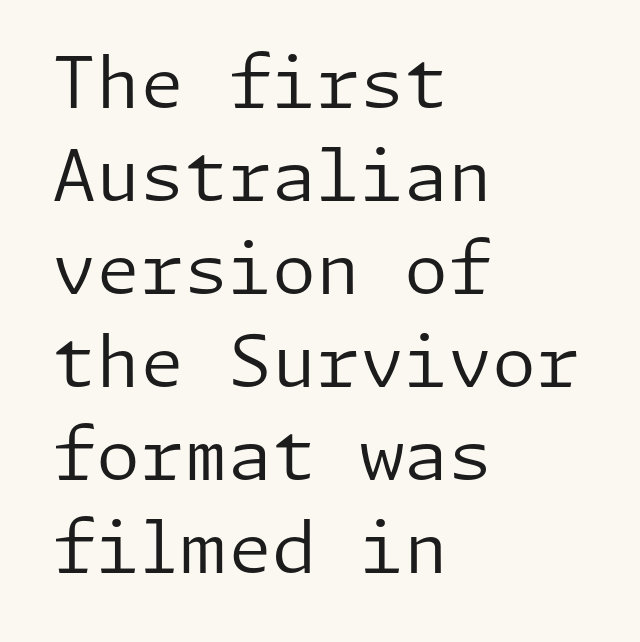
The image shows 71 px regular-weight sans-serif type, upright; set left-aligned, normal line spacing (1.31x), normal letter spacing, not underlined; low stroke contrast and a medium x-height.
